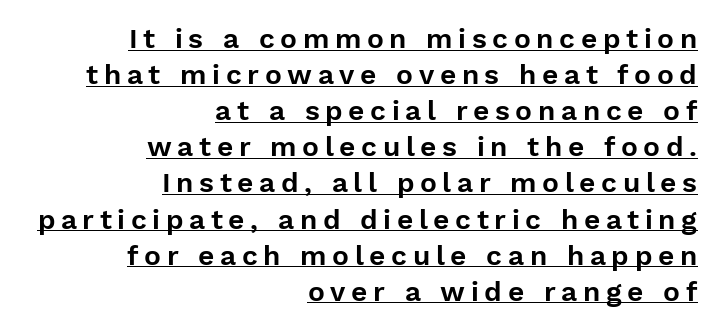
The image shows 28 px sans-serif type, upright; set right-aligned, normal line spacing (1.29x), unusually wide letter spacing (+0.2 em), underlined; low stroke contrast and a medium x-height.
